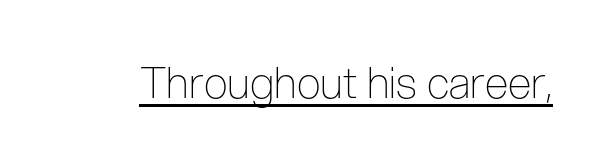
Q: Is the text bold? A: No.
Q: Is the text italic (slanted)? A: No, it is upright.
Q: Is the typeface a serif or a sans-serif typeface? A: Sans-serif.
Q: Is the text underlined? A: Yes.
Q: Is the spacing between letters normal or unusually wide? A: Normal.
Q: Width (condensed, normal, or wide)? A: Condensed.
Q: Stroke contrast? A: Low.
Q: x-height? A: Medium.
Q: Monospaced? A: No.
